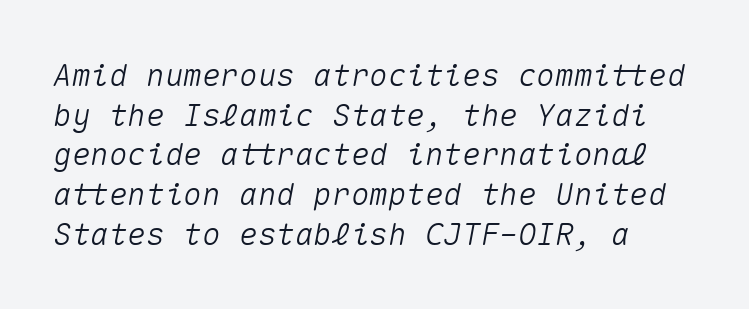
Do the characters align in a grid? Yes, the font is monospaced. Default kerning and tracking; the words read as compact shapes. The rendering uses a moderate line-height, typical for paragraphs. Clear beneath every line of the passage. This sample uses an oblique cut, with every glyph tilted off the vertical.
